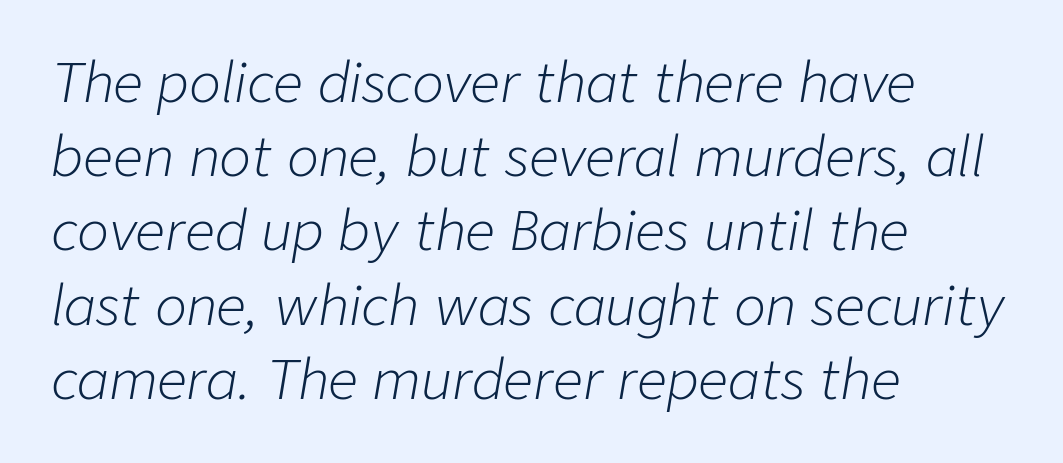
The characters are drawn with everyday or finer stroke widths. Vertically, the passage feels balanced, rows spaced as you'd expect. Look at the tracking — it's just the regular setting, nothing added. Left-aligned paragraph, ragged on the right.
